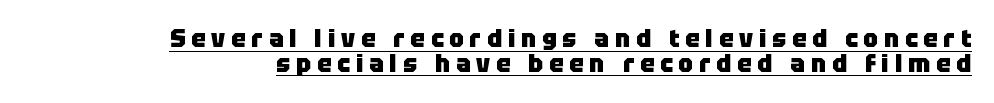
The image shows 24 px bold type, upright; set right-aligned, tight line spacing (1.03x), unusually wide letter spacing (+0.25 em), underlined.
